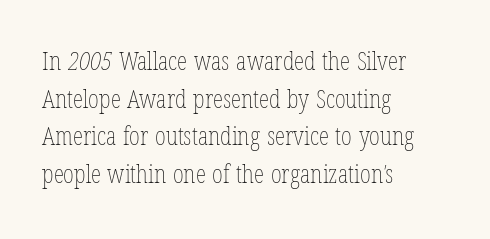
The image shows 26 px text type; set left-aligned, normal line spacing (1.45x), normal letter spacing, not underlined.
